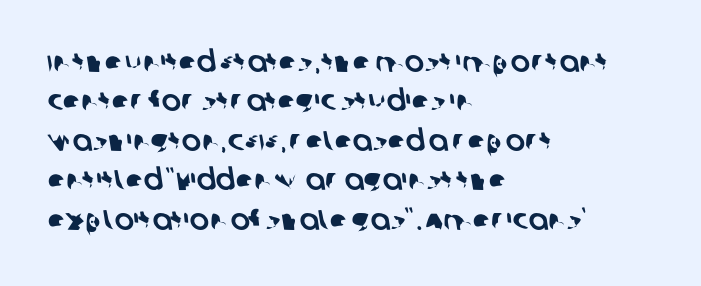
The image shows 29 px sans-serif type; set left-aligned, normal line spacing (1.36x), normal letter spacing, not underlined; low stroke contrast and a large x-height.
